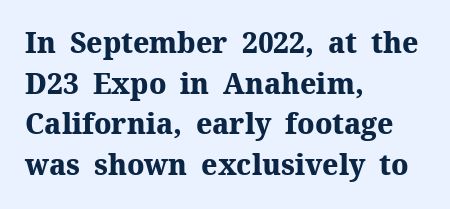
{"serif": "yes", "italic": "no", "bold": "yes", "weight": "heavy", "width": "normal", "stroke_contrast": "medium", "x_height": "medium", "monospaced": "no", "underline": "no", "align": "left", "line_spacing": "normal", "line_spacing_ratio": 1.45, "letter_spacing": "normal", "letter_spacing_em": 0.0, "glyph_px": 28}
